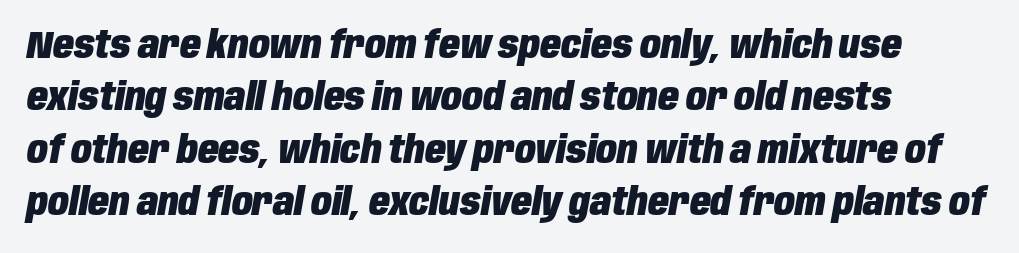
The image shows 38 px heavy, condensed type, italic (leaning right); set left-aligned, normal line spacing (1.38x), normal letter spacing, not underlined; low stroke contrast and a large x-height.
